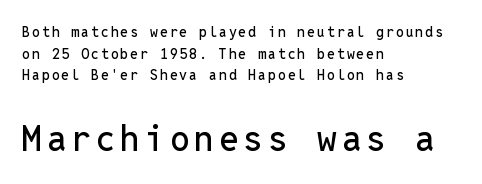
{"serif": "no", "italic": "no", "width": "normal", "stroke_contrast": "low", "x_height": "medium", "monospaced": "yes", "underline": "no", "align": "left", "line_spacing": "normal", "line_spacing_ratio": 1.54, "larger_block": "second", "size_ratio": 2.5, "glyph_px": 35}
